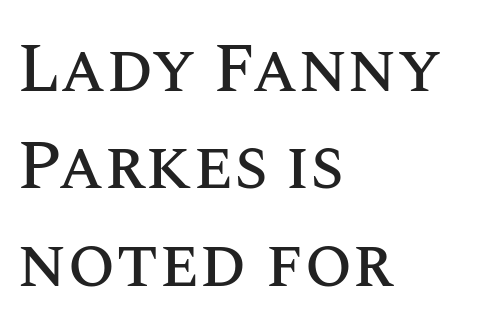
{"italic": "no", "width": "normal", "stroke_contrast": "medium", "x_height": "large", "monospaced": "no", "underline": "no", "align": "left", "line_spacing": "normal", "line_spacing_ratio": 1.41, "letter_spacing": "normal", "letter_spacing_em": 0.0, "glyph_px": 69}
